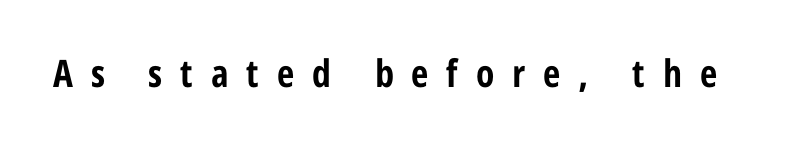
Q: Is the text bold? A: Yes.
Q: Is the text italic (slanted)? A: No, it is upright.
Q: Is the typeface a serif or a sans-serif typeface? A: Sans-serif.
Q: Is the text underlined? A: No.
Q: Is the spacing between letters normal or unusually wide? A: Unusually wide.
Q: Width (condensed, normal, or wide)? A: Condensed.
Q: Stroke contrast? A: Low.
Q: x-height? A: Medium.
Q: Monospaced? A: No.
